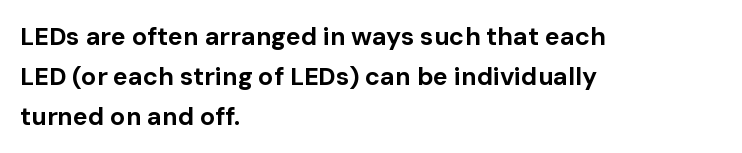
{"italic": "no", "bold": "yes", "underline": "no", "align": "left", "line_spacing": "normal", "line_spacing_ratio": 1.6, "letter_spacing": "normal", "letter_spacing_em": 0.0, "glyph_px": 25}
